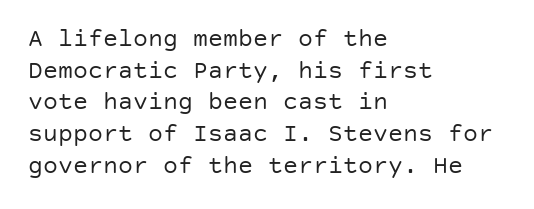
{"italic": "no", "bold": "no", "underline": "no", "align": "left", "line_spacing": "normal", "line_spacing_ratio": 1.27, "letter_spacing": "normal", "letter_spacing_em": 0.0, "glyph_px": 25}
